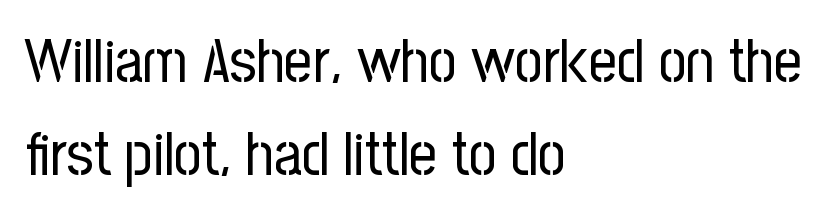
Q: Is the text bold? A: No.
Q: Is the text italic (slanted)? A: No, it is upright.
Q: Is the typeface a serif or a sans-serif typeface? A: Sans-serif.
Q: Is the text underlined? A: No.
Q: How is the paragraph aligned? A: Left-aligned.
Q: Is the spacing between letters normal or unusually wide? A: Normal.
Q: Is the spacing between lines tight, normal or loose? A: Normal.
Q: Width (condensed, normal, or wide)? A: Condensed.
Q: Stroke contrast? A: Low.
Q: x-height? A: Medium.
Q: Monospaced? A: No.
